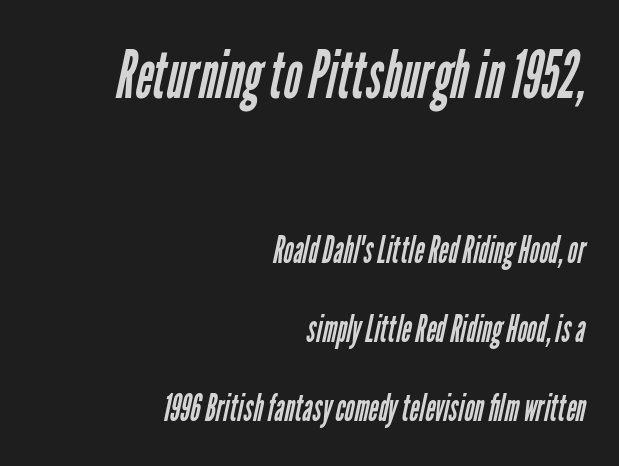
Characters follow at the spacing the type designer built in. Baseline-to-baseline distance is far greater than the letter height. These glyphs show unthickened strokes, regular width or finer. The passage shown is not underscored anywhere.
